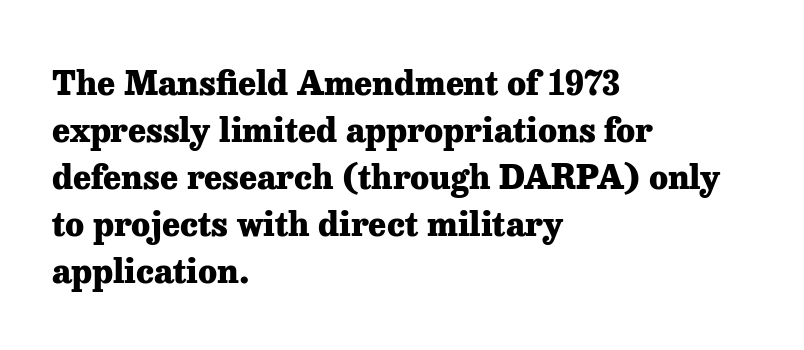
Quick note: interline space is typical. When letters stand straight like this, we call the style roman or upright. This sample is left-justified, so line endings fall wherever the words run out. The sample has been set heavy, in full bold. Check the space under the baseline: it is left empty. Looks like regular typesetting: each glyph gets only the width it needs.
